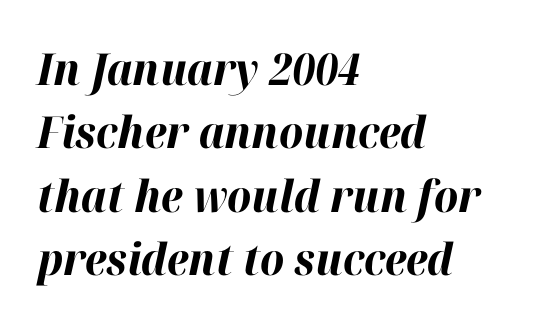
{"italic": "yes", "lean": "right", "slant_degrees": 12, "bold": "yes", "weight": "bold", "width": "normal", "stroke_contrast": "high", "x_height": "medium", "monospaced": "no", "underline": "no", "align": "left", "line_spacing": "normal", "line_spacing_ratio": 1.44, "letter_spacing": "normal", "letter_spacing_em": 0.0, "glyph_px": 44}
